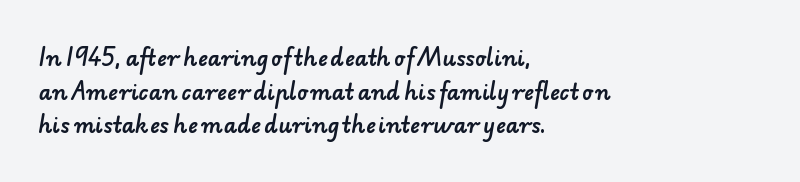
{"underline": "no", "align": "left", "line_spacing": "normal", "line_spacing_ratio": 1.6, "letter_spacing": "normal", "letter_spacing_em": 0.0, "glyph_px": 21}
